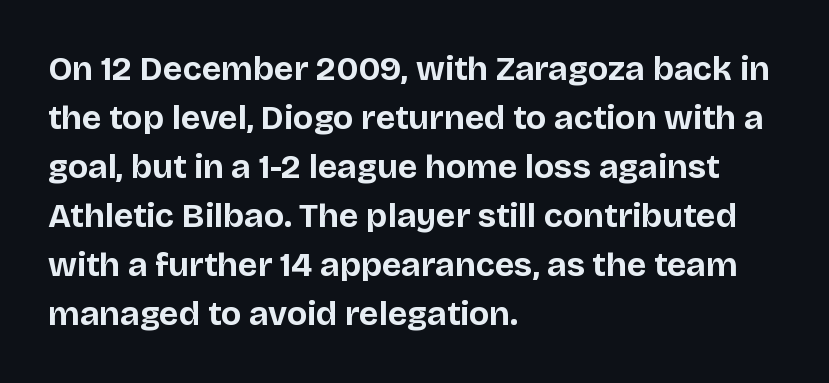
{"serif": "no", "italic": "no", "bold": "yes", "weight": "bold", "width": "normal", "stroke_contrast": "low", "x_height": "large", "monospaced": "no", "underline": "no", "align": "left", "line_spacing": "normal", "line_spacing_ratio": 1.44, "letter_spacing": "normal", "letter_spacing_em": 0.0, "glyph_px": 34}
